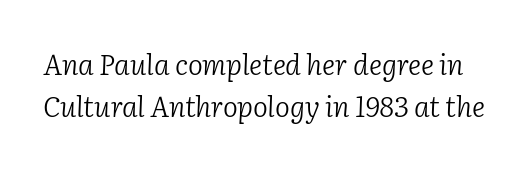
{"serif": "yes", "italic": "yes", "lean": "right", "slant_degrees": 2, "bold": "no", "weight": "light", "width": "normal", "stroke_contrast": "low", "x_height": "medium", "monospaced": "no", "underline": "no", "line_spacing": "normal", "line_spacing_ratio": 1.51, "letter_spacing": "normal", "letter_spacing_em": 0.0, "glyph_px": 28}
